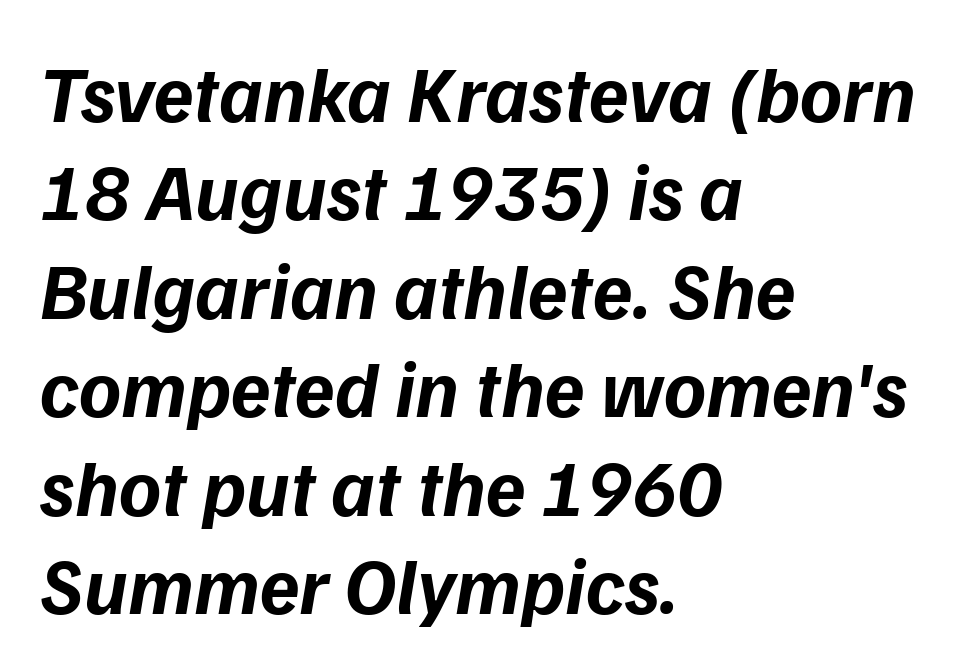
{"italic": "yes", "lean": "right", "slant_degrees": 9, "bold": "yes", "weight": "bold", "width": "normal", "stroke_contrast": "low", "x_height": "medium", "monospaced": "no", "underline": "no", "align": "left", "line_spacing_ratio": 1.23, "letter_spacing": "normal", "letter_spacing_em": 0.0, "glyph_px": 80}
